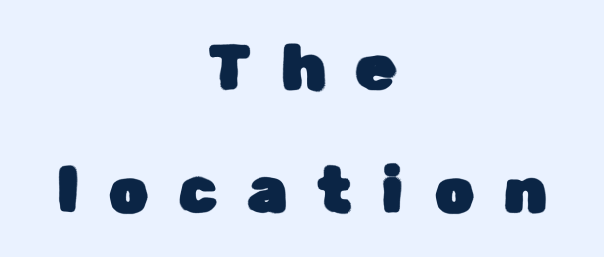
Q: Is the text italic (slanted)? A: No, it is upright.
Q: Is the typeface a serif or a sans-serif typeface? A: Sans-serif.
Q: Is the text underlined? A: No.
Q: How is the paragraph aligned? A: Centered.
Q: Is the spacing between letters normal or unusually wide? A: Unusually wide.
Q: Is the spacing between lines tight, normal or loose? A: Loose.
Q: Width (condensed, normal, or wide)? A: Normal.
Q: Stroke contrast? A: Low.
Q: x-height? A: Medium.
Q: Monospaced? A: No.
